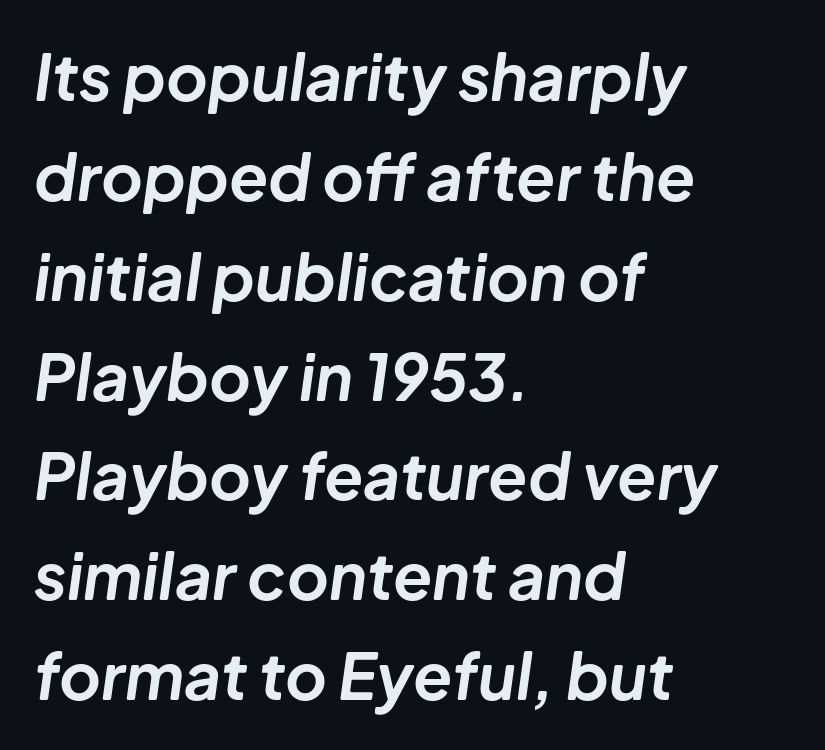
Q: Is the text bold? A: Yes.
Q: Is the text italic (slanted)? A: Yes, it leans right by about 8 degrees.
Q: Is the text underlined? A: No.
Q: How is the paragraph aligned? A: Left-aligned.
Q: Is the spacing between letters normal or unusually wide? A: Normal.
Q: Is the spacing between lines tight, normal or loose? A: Normal.
Q: Width (condensed, normal, or wide)? A: Normal.
Q: Stroke contrast? A: Low.
Q: x-height? A: Medium.
Q: Monospaced? A: No.
